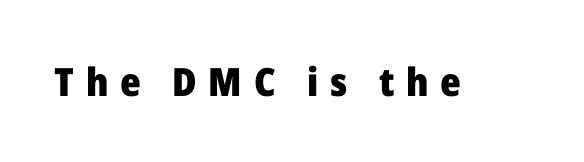
Q: Is the text bold? A: Yes.
Q: Is the text italic (slanted)? A: No, it is upright.
Q: Is the typeface a serif or a sans-serif typeface? A: Sans-serif.
Q: Is the text underlined? A: No.
Q: Is the spacing between letters normal or unusually wide? A: Unusually wide.
Q: Width (condensed, normal, or wide)? A: Normal.
Q: Stroke contrast? A: Low.
Q: x-height? A: Medium.
Q: Monospaced? A: No.
